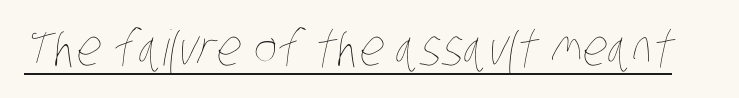
{"bold": "no", "weight": "thin", "width": "condensed", "stroke_contrast": "low", "x_height": "large", "monospaced": "no", "underline": "yes", "letter_spacing": "normal", "letter_spacing_em": 0.0, "glyph_px": 49}
